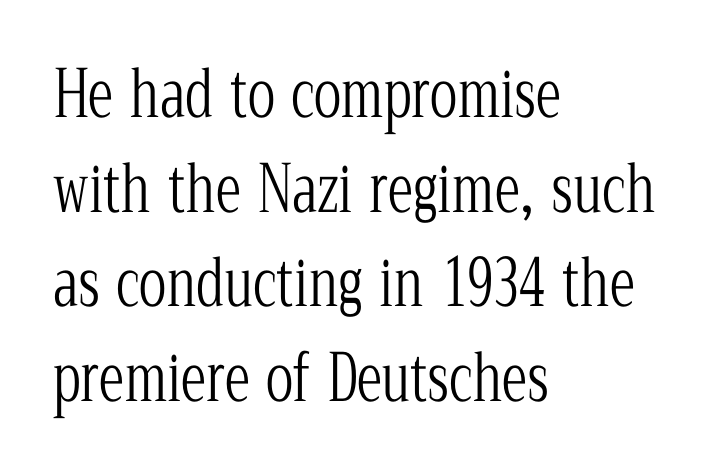
Note the varied advance widths — an 'i' is clearly narrower than an 'm'. Stem width sits at or under what a default text font uses. Short note: letters normally spaced. Every stem runs plumb, perpendicular to the baseline.
